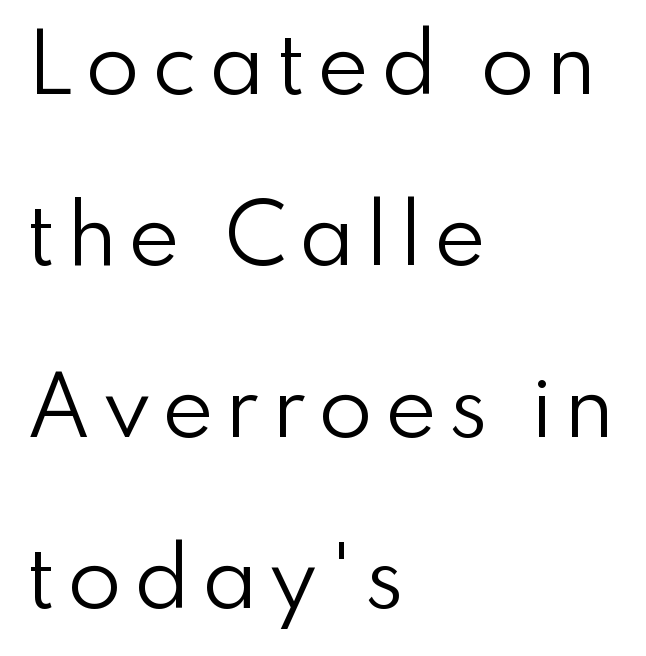
The letters advance in unequal steps, a hallmark of proportional type. Where is the straight margin? On the left. Loosely led — the rows are spread out. Does the type have serifs? No, each stem ends abruptly.
